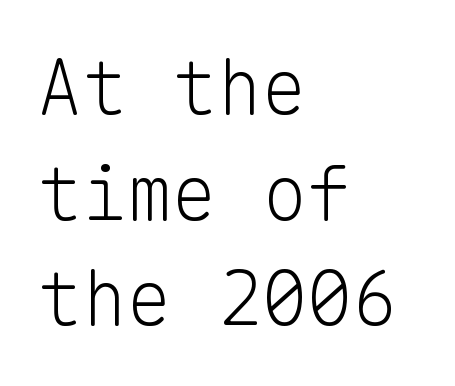
{"serif": "no", "italic": "no", "bold": "no", "weight": "light", "width": "normal", "stroke_contrast": "low", "x_height": "medium", "monospaced": "yes", "underline": "no", "align": "left", "line_spacing": "normal", "line_spacing_ratio": 1.41, "letter_spacing": "normal", "letter_spacing_em": 0.0, "glyph_px": 75}
